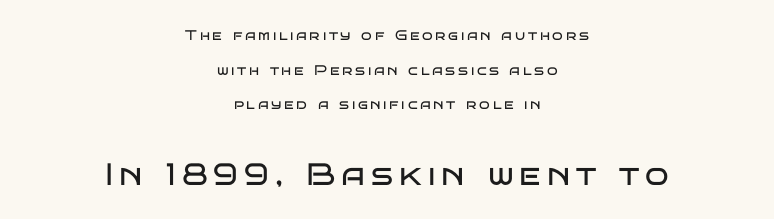
Vertically, the passage feels expansive, rows floating well apart. The rendering positions every line midway between the sides. Is this a fixed-width face? No — the glyphs have proportional, varying widths. Unbolded letterforms with no extra heft. Vertical strokes here are truly vertical.
